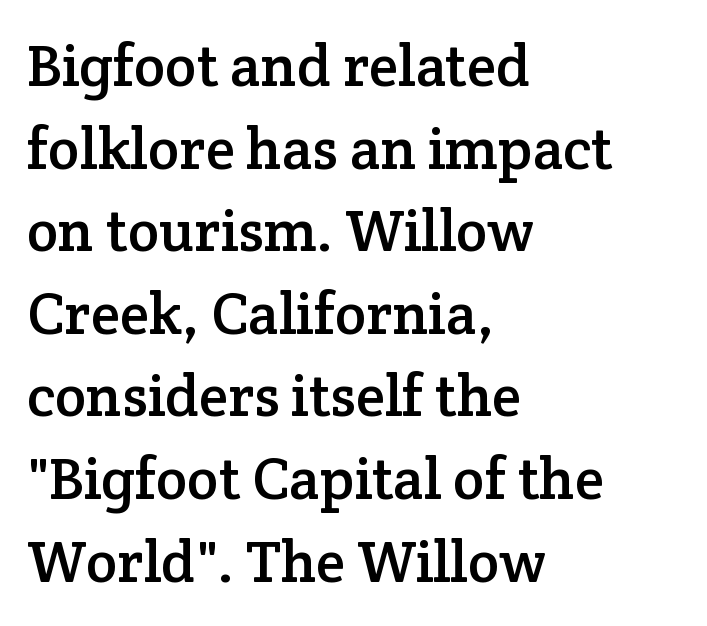
Is there any slant? The stems are plumb. Spacing between characters is what you'd get straight out of the box. Note: serifs present on the glyphs. A clean baseline with only descenders dipping below it.
